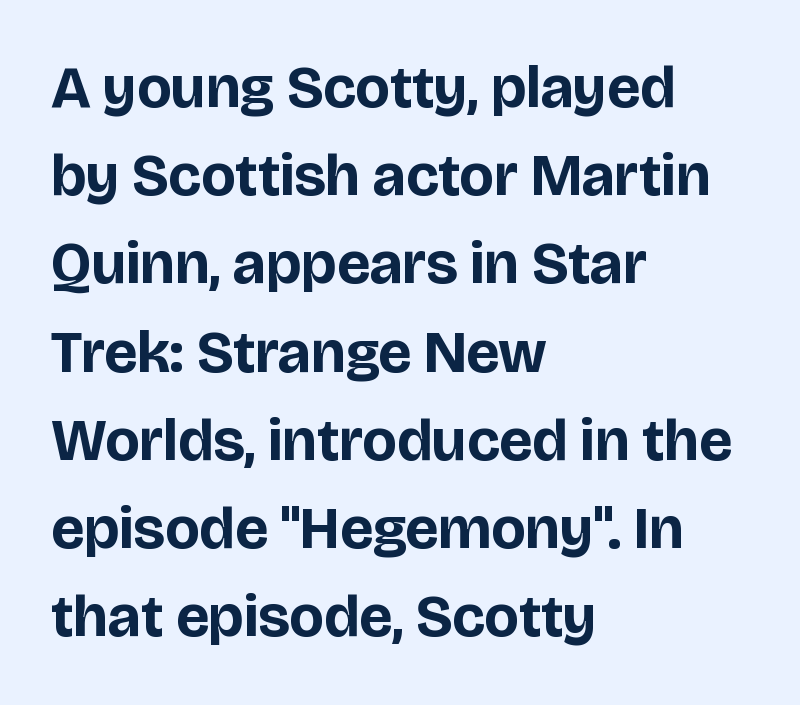
Q: Is the text bold? A: Yes.
Q: Is the text italic (slanted)? A: No, it is upright.
Q: Is the typeface a serif or a sans-serif typeface? A: Sans-serif.
Q: Is the text underlined? A: No.
Q: How is the paragraph aligned? A: Left-aligned.
Q: Is the spacing between letters normal or unusually wide? A: Normal.
Q: Is the spacing between lines tight, normal or loose? A: Normal.
Q: Width (condensed, normal, or wide)? A: Normal.
Q: Stroke contrast? A: Low.
Q: x-height? A: Large.
Q: Monospaced? A: No.
